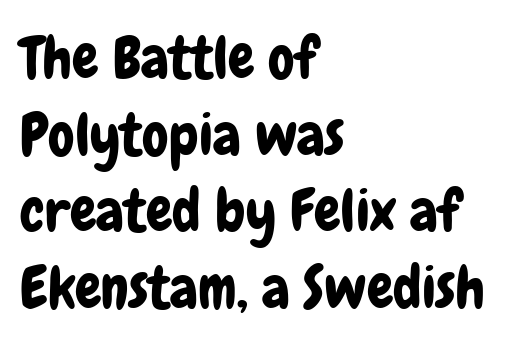
Vertically, the passage feels balanced, rows spaced as you'd expect. Proportional: the letters do not fall into vertical columns. This is the regular roman posture of the typeface. Check where the strokes stop: nothing finishes them off — pure sans. Each line starts at the same left margin while the right side varies.
